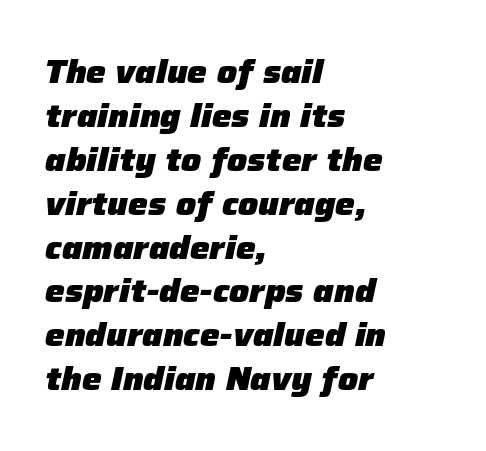
The image shows 33 px heavy type, italic (leaning right); set left-aligned, normal line spacing (1.33x), normal letter spacing, not underlined; low stroke contrast and a medium x-height.
